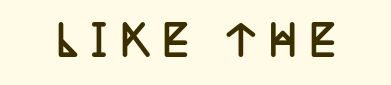
These lines have a slow, spaced-out rhythm from letter to letter. The baseline area is clear. You can tell from the footed stems that serif type was used. Proportional: the letters do not fall into vertical columns. Look at the stroke-to-counter ratio: heavy, a bold.
